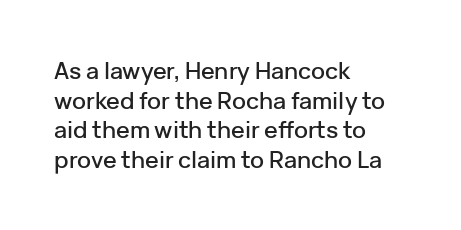
Descenders are the only things crossing below the line. A classic flush-left, rag-right setting is used for this passage. Upright lettering throughout. Quick note: interline space is typical. Letter spacing: default.
